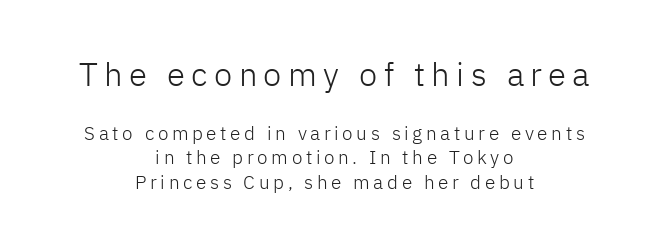
Q: Is the text bold? A: No.
Q: Is the text italic (slanted)? A: No, it is upright.
Q: Is the typeface a serif or a sans-serif typeface? A: Sans-serif.
Q: Is the text underlined? A: No.
Q: How is the paragraph aligned? A: Centered.
Q: Is the spacing between lines tight, normal or loose? A: Normal.
Q: Which block of text is set in a larger size, the first (top) or the second (bottom)? A: The first (top) one.
Q: Width (condensed, normal, or wide)? A: Normal.
Q: Stroke contrast? A: Low.
Q: x-height? A: Medium.
Q: Monospaced? A: No.
